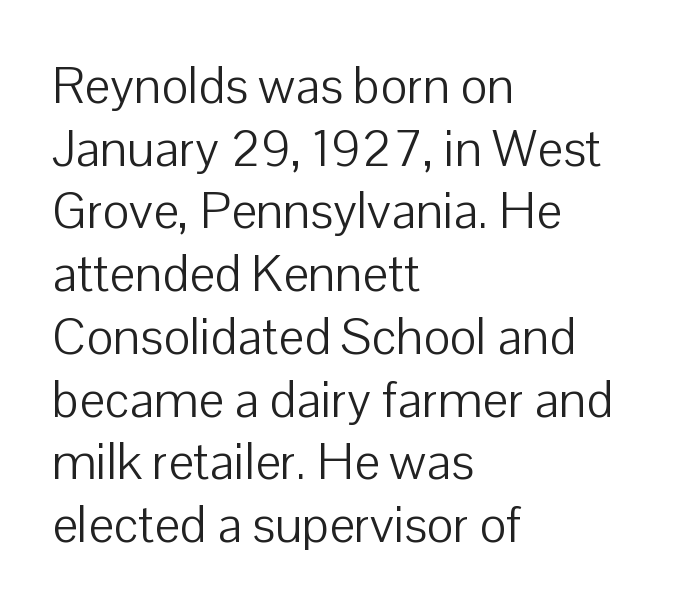
Q: Is the text bold? A: No.
Q: Is the text italic (slanted)? A: No, it is upright.
Q: Is the typeface a serif or a sans-serif typeface? A: Sans-serif.
Q: Is the text underlined? A: No.
Q: How is the paragraph aligned? A: Left-aligned.
Q: Is the spacing between letters normal or unusually wide? A: Normal.
Q: Width (condensed, normal, or wide)? A: Normal.
Q: Stroke contrast? A: Low.
Q: x-height? A: Medium.
Q: Monospaced? A: No.
